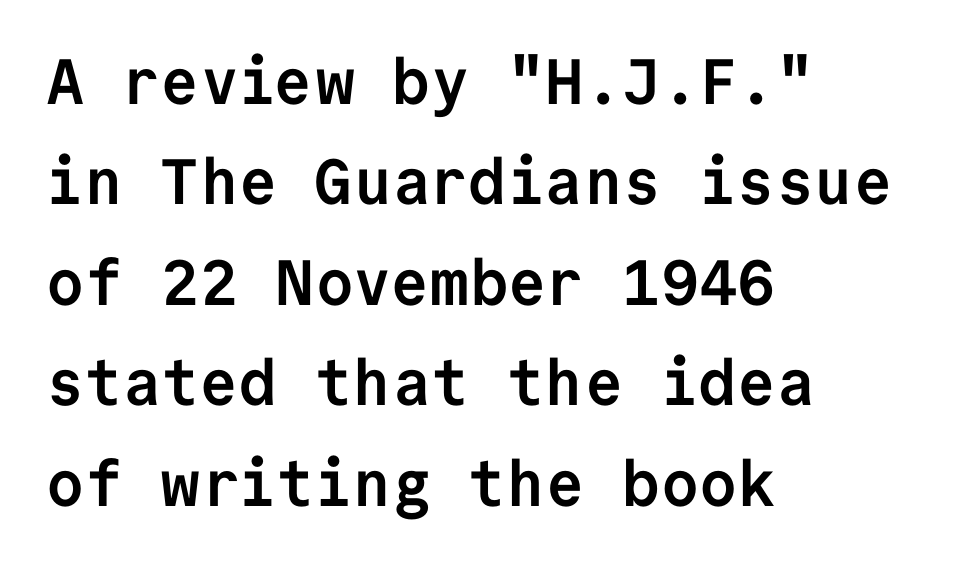
{"serif": "no", "italic": "no", "bold": "yes", "weight": "semibold", "width": "normal", "stroke_contrast": "low", "x_height": "medium", "monospaced": "yes", "underline": "no", "align": "left", "line_spacing": "normal", "line_spacing_ratio": 1.57, "letter_spacing": "normal", "letter_spacing_em": 0.0, "glyph_px": 64}
